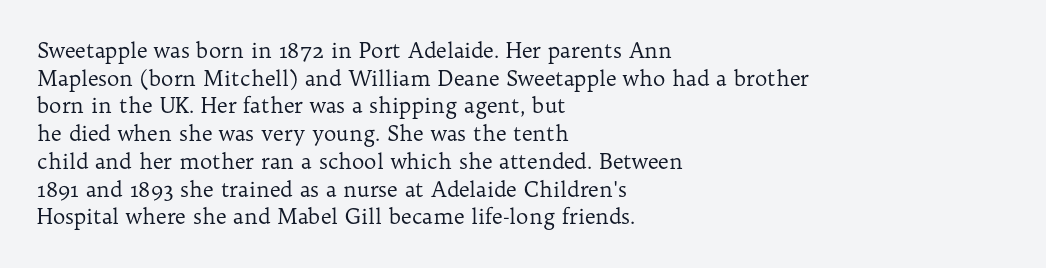
{"italic": "no", "bold": "no", "underline": "no", "align": "left", "line_spacing": "normal", "line_spacing_ratio": 1.32, "letter_spacing": "normal", "letter_spacing_em": 0.0, "glyph_px": 21}
